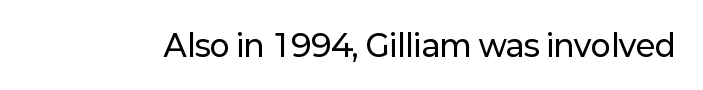
Q: Is the text italic (slanted)? A: No, it is upright.
Q: Is the typeface a serif or a sans-serif typeface? A: Sans-serif.
Q: Is the text underlined? A: No.
Q: Is the spacing between letters normal or unusually wide? A: Normal.
Q: Width (condensed, normal, or wide)? A: Normal.
Q: Stroke contrast? A: Low.
Q: x-height? A: Medium.
Q: Monospaced? A: No.
